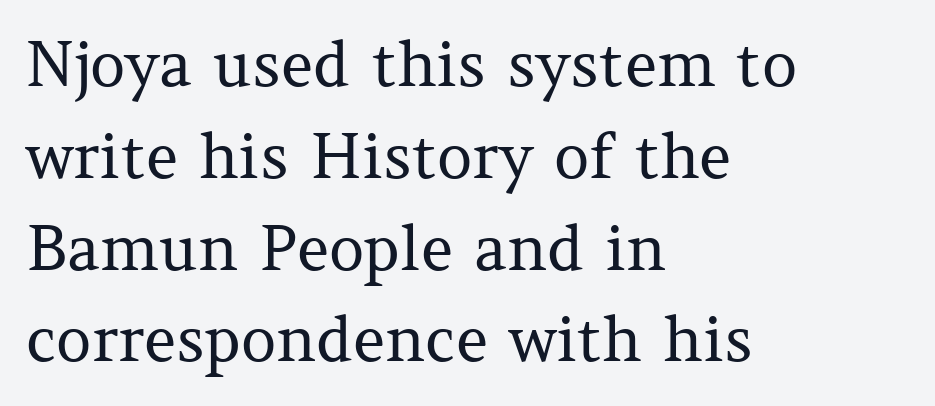
Proportional: the letters do not fall into vertical columns. Font category for this specimen: serif. No letter is thick-stroked: the sample isn't bold. The rendering anchors every line to the left-hand side. A typesetter would mark this as roman, not italic.
